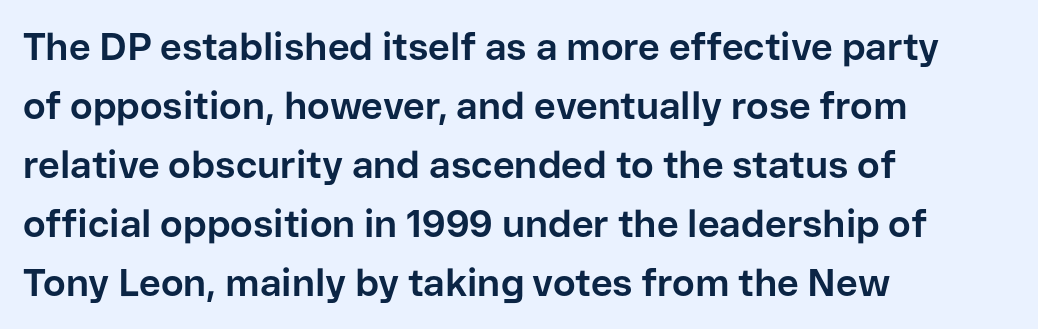
Q: Is the text bold? A: Yes.
Q: Is the text italic (slanted)? A: No, it is upright.
Q: Is the typeface a serif or a sans-serif typeface? A: Sans-serif.
Q: Is the text underlined? A: No.
Q: How is the paragraph aligned? A: Left-aligned.
Q: Is the spacing between letters normal or unusually wide? A: Normal.
Q: Is the spacing between lines tight, normal or loose? A: Normal.
Q: Width (condensed, normal, or wide)? A: Normal.
Q: Stroke contrast? A: Low.
Q: x-height? A: Medium.
Q: Monospaced? A: No.
